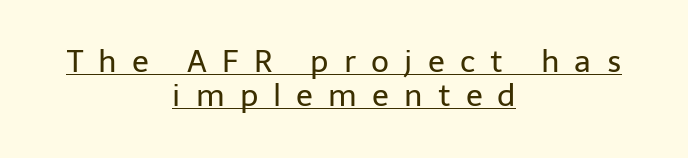
Q: Is the text bold? A: No.
Q: Is the text italic (slanted)? A: No, it is upright.
Q: Is the typeface a serif or a sans-serif typeface? A: Sans-serif.
Q: Is the text underlined? A: Yes.
Q: How is the paragraph aligned? A: Centered.
Q: Is the spacing between letters normal or unusually wide? A: Unusually wide.
Q: Is the spacing between lines tight, normal or loose? A: Tight.
Q: Width (condensed, normal, or wide)? A: Normal.
Q: Stroke contrast? A: Low.
Q: x-height? A: Medium.
Q: Monospaced? A: No.
